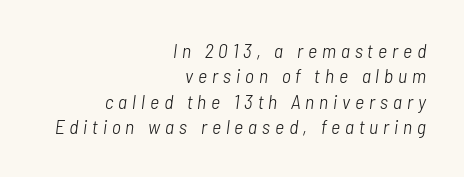
Letter spacing: wide. The glyphs look as if they've been sheared to an angle. The letters look calm and open, with moderate or lighter stems. The baseline area is clear.
